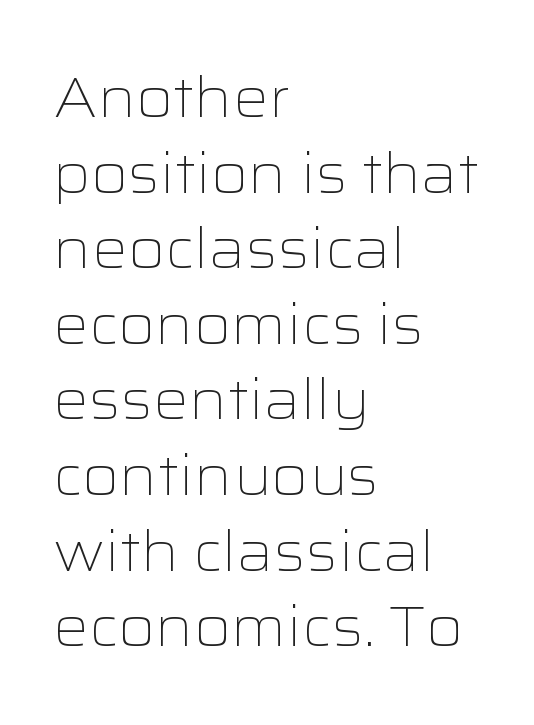
Observe the ordinary spacing: letters are neighbours, not strangers. Letters rest on an invisible, unmarked baseline. Where is the straight margin? On the left. No feet cap the strokes, marking this as sans-serif type. Summary of vertical rhythm: regular, with standard interline spacing.
